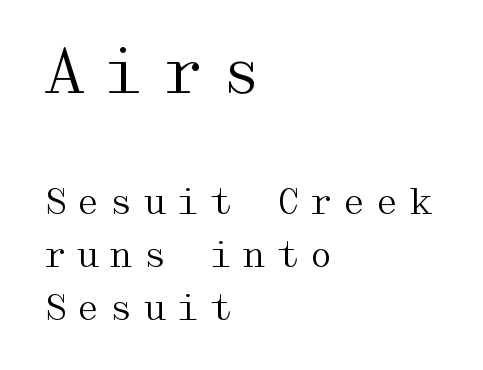
Tall strokes in this sample are plumb rather than angled. Which margin do the lines hug? The left one — the right edge is uneven. The type family on display is of the serif kind. Quick note: underline off. The block sitting higher on the canvas is the one with enlarged characters.
